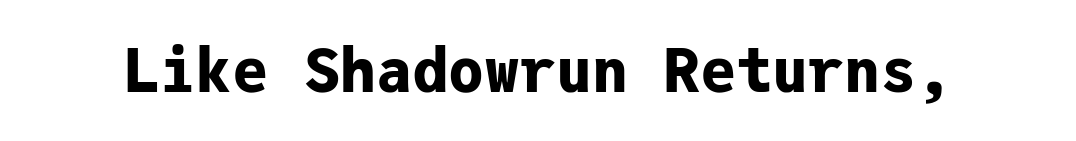
Weight: bold. Observe the absence of serifs on each vertical stroke in this sample. Is this a fixed-width face? Yes — each glyph sits in an identical cell. Observe the ordinary spacing: letters are neighbours, not strangers.
